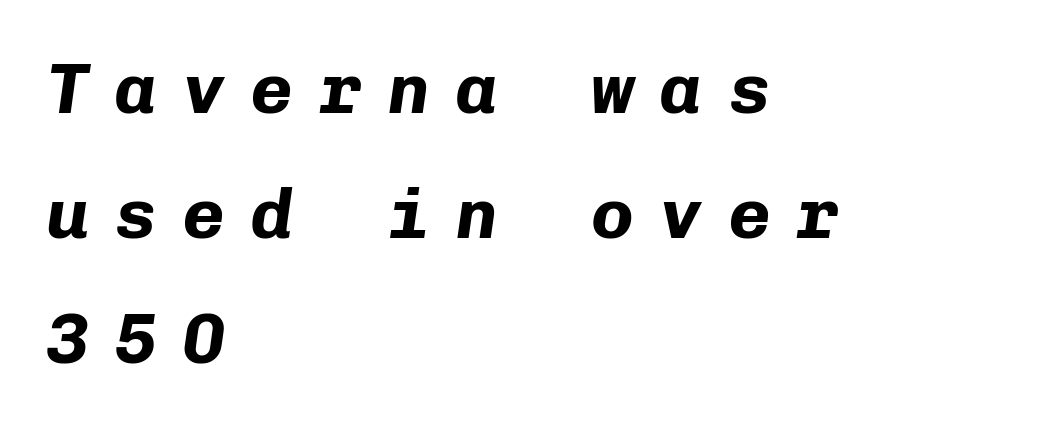
{"italic": "yes", "lean": "right", "slant_degrees": 8, "bold": "yes", "weight": "bold", "width": "normal", "stroke_contrast": "low", "x_height": "medium", "monospaced": "yes", "underline": "no", "align": "left", "line_spacing_ratio": 1.76, "letter_spacing": "wide", "letter_spacing_em": 0.36, "glyph_px": 71}
